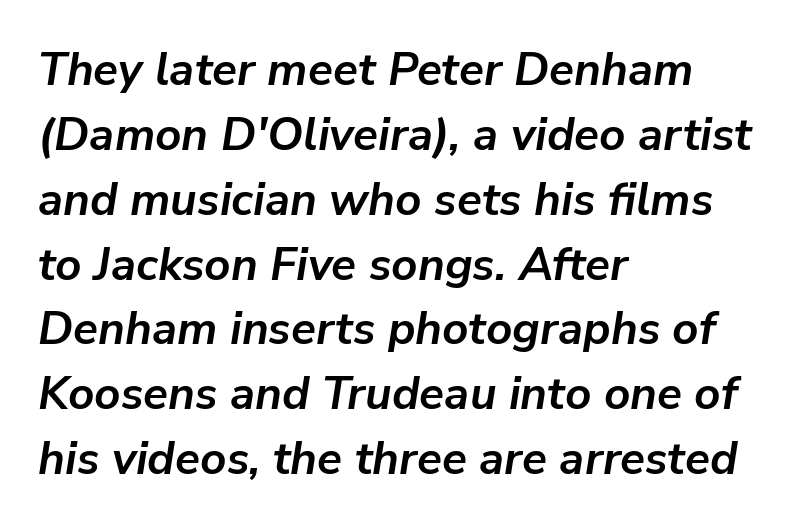
The image shows 46 px semibold type, italic (leaning right); set left-aligned, normal line spacing (1.41x), normal letter spacing, not underlined; low stroke contrast and a medium x-height.
